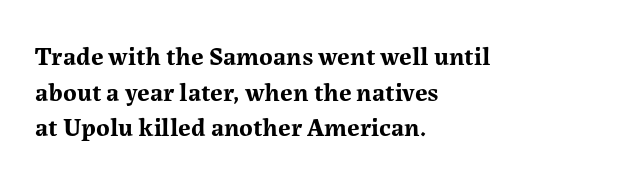
Descenders are the only things crossing below the line. Weight: bold. The tracking reads as untouched default to a designer's eye. A typesetter would mark this as roman, not italic.
